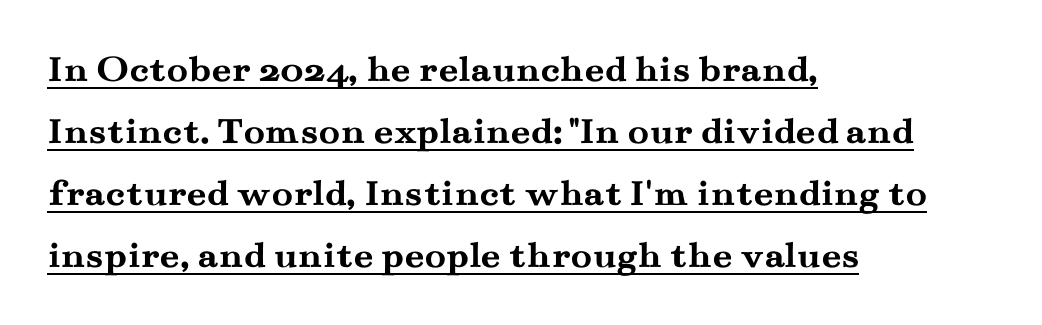
Q: Is the text bold? A: Yes.
Q: Is the text italic (slanted)? A: No, it is upright.
Q: Is the typeface a serif or a sans-serif typeface? A: Serif.
Q: Is the text underlined? A: Yes.
Q: How is the paragraph aligned? A: Left-aligned.
Q: Is the spacing between letters normal or unusually wide? A: Normal.
Q: Is the spacing between lines tight, normal or loose? A: Normal.
Q: Width (condensed, normal, or wide)? A: Wide.
Q: Stroke contrast? A: Medium.
Q: x-height? A: Small.
Q: Monospaced? A: No.
